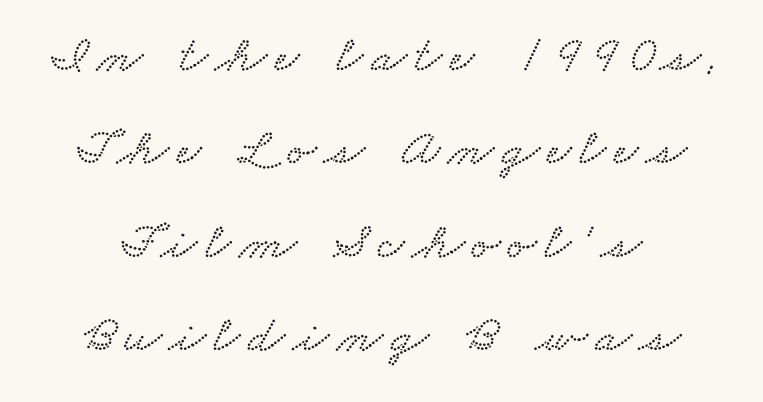
Q: Is the text underlined? A: No.
Q: Width (condensed, normal, or wide)? A: Wide.
Q: Stroke contrast? A: Low.
Q: x-height? A: Small.
Q: Monospaced? A: No.
